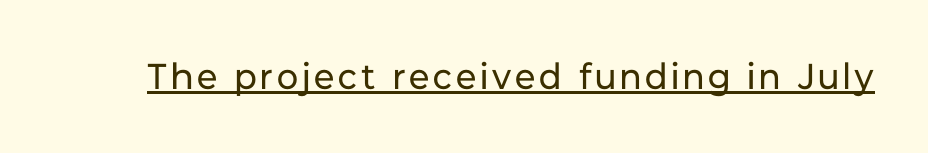
The image shows 36 px regular-weight sans-serif type, upright; set underlined; low stroke contrast and a medium x-height.
